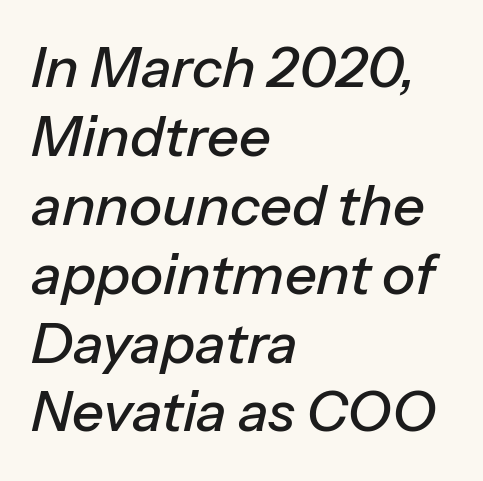
Q: Is the text italic (slanted)? A: Yes, it leans right by about 13 degrees.
Q: Is the text underlined? A: No.
Q: How is the paragraph aligned? A: Left-aligned.
Q: Is the spacing between letters normal or unusually wide? A: Normal.
Q: Width (condensed, normal, or wide)? A: Normal.
Q: Stroke contrast? A: Low.
Q: x-height? A: Medium.
Q: Monospaced? A: No.
